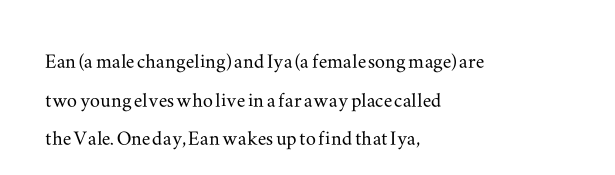
{"italic": "no", "underline": "no", "align": "left", "line_spacing": "normal", "line_spacing_ratio": 1.55, "letter_spacing": "normal", "letter_spacing_em": 0.0, "glyph_px": 25}
